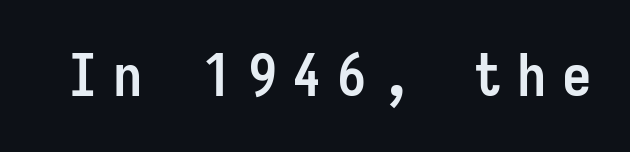
{"serif": "no", "italic": "no", "bold": "yes", "weight": "semibold", "width": "condensed", "stroke_contrast": "low", "x_height": "medium", "monospaced": "yes", "underline": "no", "letter_spacing": "wide", "letter_spacing_em": 0.26, "glyph_px": 59}
